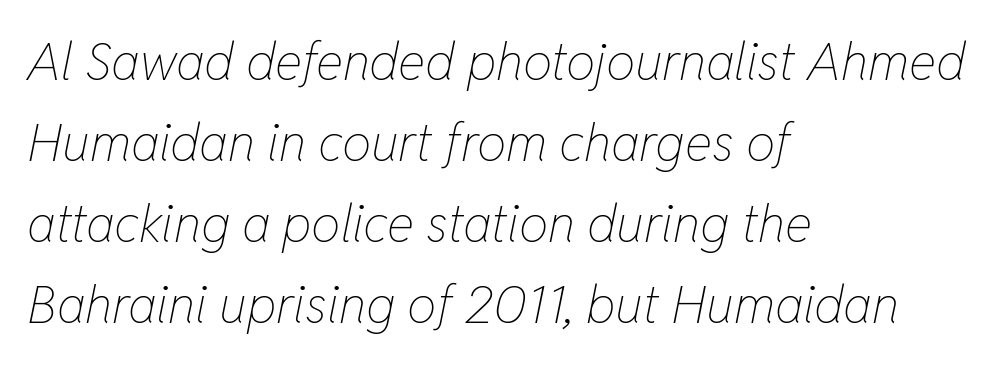
{"italic": "yes", "lean": "right", "slant_degrees": 11, "bold": "no", "weight": "thin", "width": "condensed", "stroke_contrast": "low", "x_height": "medium", "monospaced": "no", "underline": "no", "align": "left", "line_spacing": "normal", "line_spacing_ratio": 1.56, "letter_spacing": "normal", "letter_spacing_em": 0.0, "glyph_px": 52}
